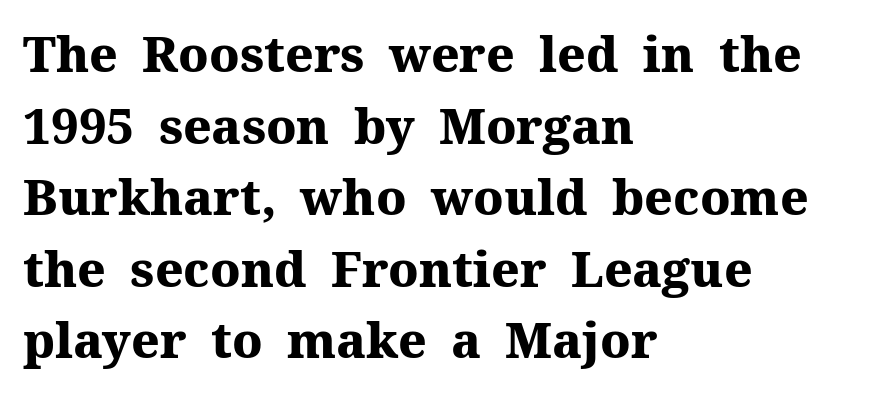
Q: Is the text bold? A: Yes.
Q: Is the text italic (slanted)? A: No, it is upright.
Q: Is the typeface a serif or a sans-serif typeface? A: Serif.
Q: Is the text underlined? A: No.
Q: How is the paragraph aligned? A: Left-aligned.
Q: Is the spacing between letters normal or unusually wide? A: Normal.
Q: Is the spacing between lines tight, normal or loose? A: Normal.
Q: Width (condensed, normal, or wide)? A: Normal.
Q: Stroke contrast? A: Medium.
Q: x-height? A: Medium.
Q: Monospaced? A: No.
